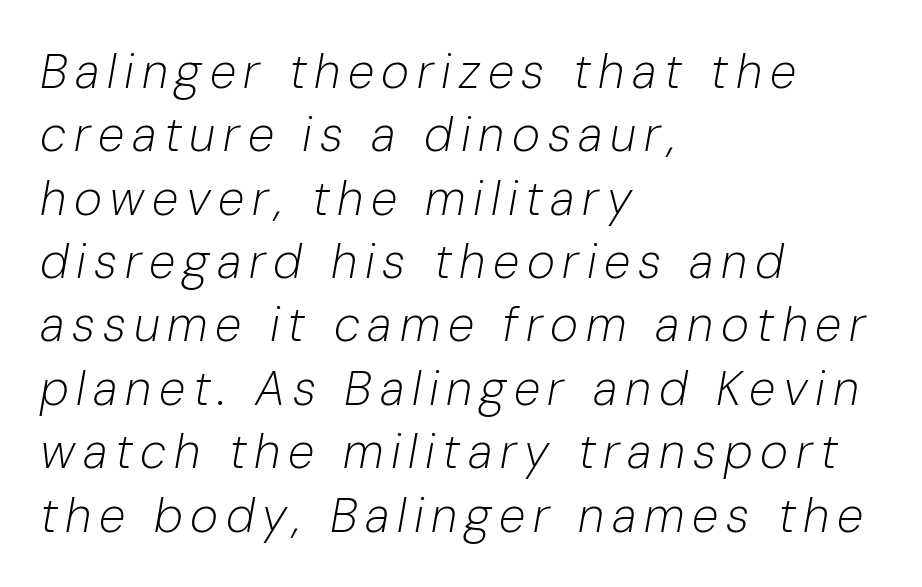
Q: Is the text bold? A: No.
Q: Is the text italic (slanted)? A: Yes, it leans right by about 10 degrees.
Q: Is the text underlined? A: No.
Q: How is the paragraph aligned? A: Left-aligned.
Q: Is the spacing between lines tight, normal or loose? A: Normal.
Q: Width (condensed, normal, or wide)? A: Normal.
Q: Stroke contrast? A: Low.
Q: x-height? A: Medium.
Q: Monospaced? A: No.
